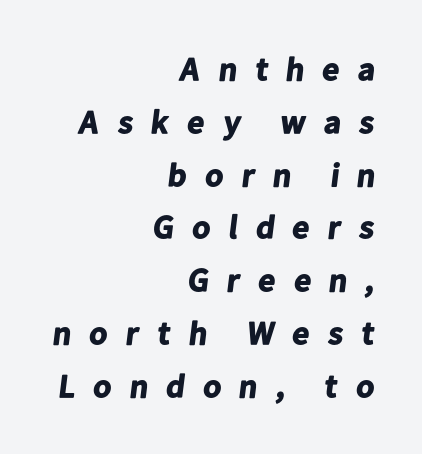
{"serif": "no", "bold": "yes", "weight": "bold", "width": "normal", "stroke_contrast": "low", "x_height": "medium", "monospaced": "no", "underline": "no", "align": "right", "line_spacing": "normal", "line_spacing_ratio": 1.6, "letter_spacing": "wide", "letter_spacing_em": 0.48, "glyph_px": 33}
